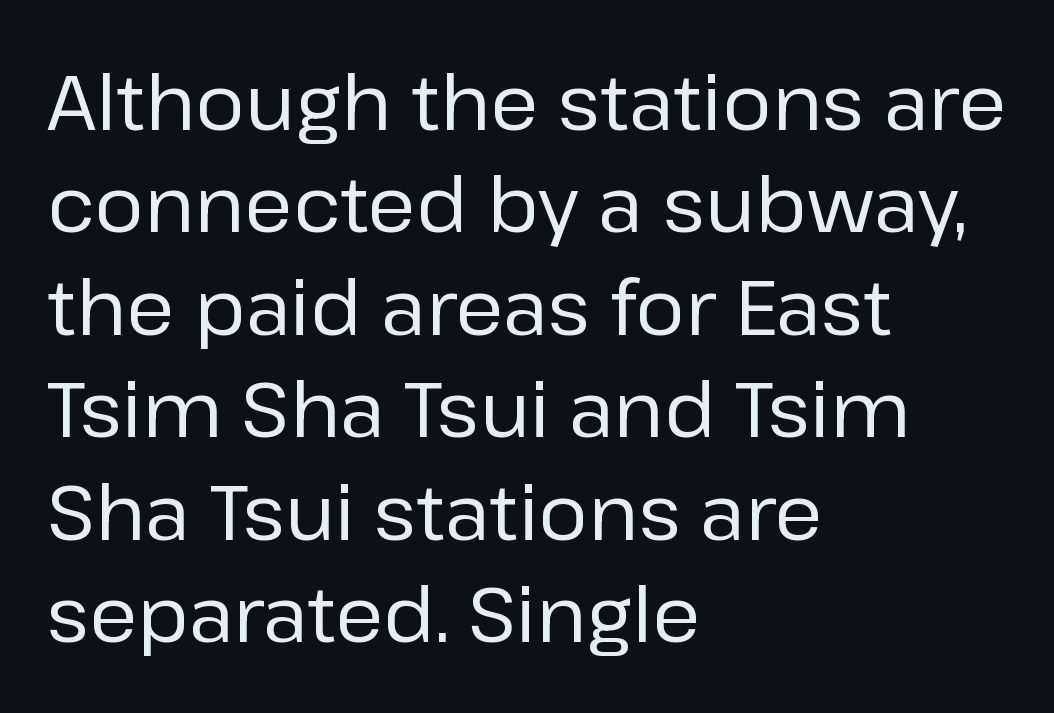
{"serif": "no", "italic": "no", "bold": "no", "weight": "regular", "width": "normal", "stroke_contrast": "low", "x_height": "medium", "monospaced": "no", "underline": "no", "align": "left", "line_spacing": "normal", "line_spacing_ratio": 1.33, "letter_spacing": "normal", "letter_spacing_em": 0.0, "glyph_px": 77}
